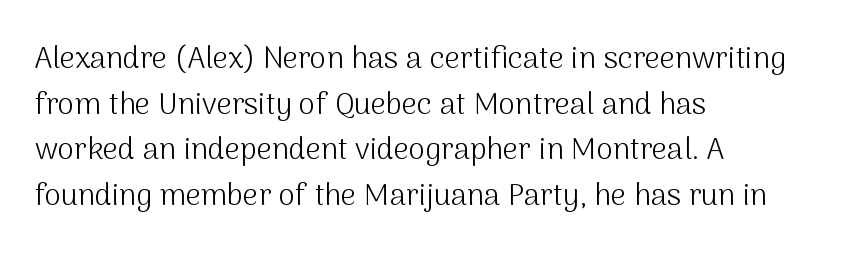
{"serif": "no", "italic": "no", "bold": "no", "weight": "light", "width": "normal", "stroke_contrast": "medium", "x_height": "medium", "monospaced": "no", "underline": "no", "align": "left", "line_spacing": "normal", "line_spacing_ratio": 1.52, "letter_spacing": "normal", "letter_spacing_em": 0.0, "glyph_px": 30}
